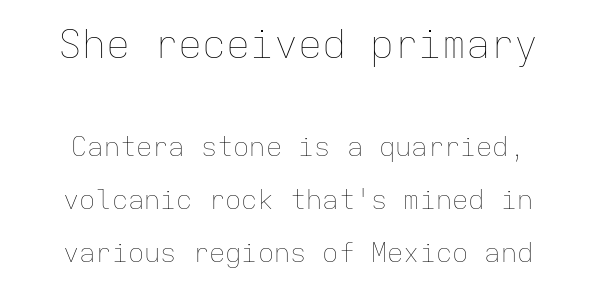
The image shows 40 px thin type, upright, monospaced; set centered, loose line spacing (1.96x), normal letter spacing, not underlined; the first (top) block is 1.48x larger; low stroke contrast and a medium x-height.
